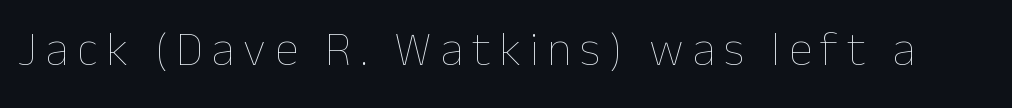
The image shows 48 px thin type, upright; set not underlined; low stroke contrast and a medium x-height.
